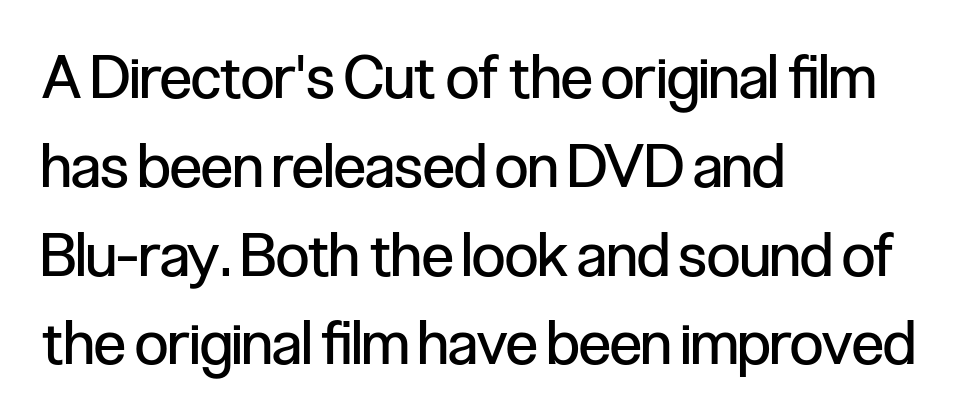
Q: Is the text bold? A: No.
Q: Is the text italic (slanted)? A: No, it is upright.
Q: Is the typeface a serif or a sans-serif typeface? A: Sans-serif.
Q: Is the text underlined? A: No.
Q: How is the paragraph aligned? A: Left-aligned.
Q: Is the spacing between letters normal or unusually wide? A: Normal.
Q: Is the spacing between lines tight, normal or loose? A: Normal.
Q: Width (condensed, normal, or wide)? A: Condensed.
Q: Stroke contrast? A: Low.
Q: x-height? A: Medium.
Q: Monospaced? A: No.
